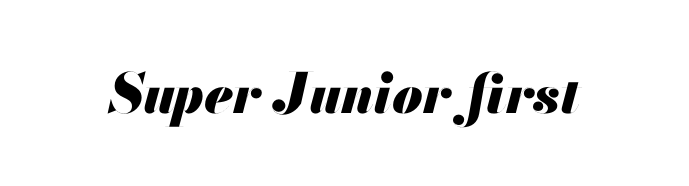
Q: Is the text bold? A: Yes.
Q: Is the text italic (slanted)? A: Yes, it leans right by about 13 degrees.
Q: Is the text underlined? A: No.
Q: Is the spacing between letters normal or unusually wide? A: Normal.
Q: Width (condensed, normal, or wide)? A: Normal.
Q: Stroke contrast? A: Medium.
Q: x-height? A: Small.
Q: Monospaced? A: No.
